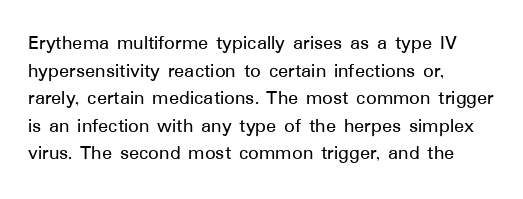
{"italic": "no", "underline": "no", "align": "left", "line_spacing": "normal", "line_spacing_ratio": 1.31, "letter_spacing": "normal", "letter_spacing_em": 0.0, "glyph_px": 21}
